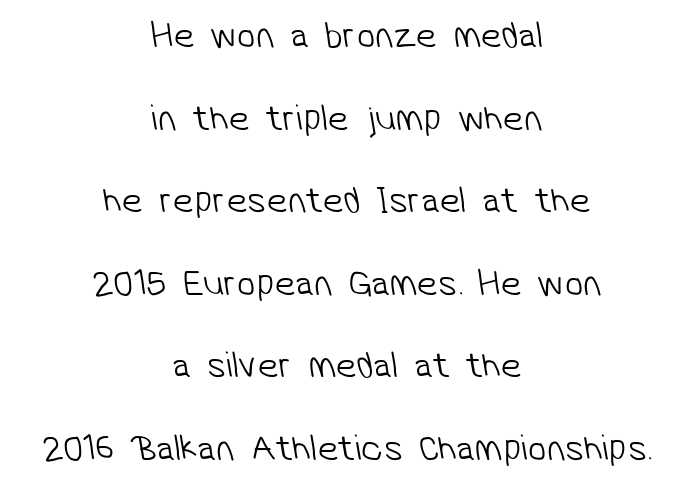
You could not count columns in this text — the font is proportionally spaced. This is sans-serif lettering, the kind often seen on screens and signage. The letterforms sit shoulder to shoulder at normal distance. Every row of glyphs is offset so its center matches the block's center.
